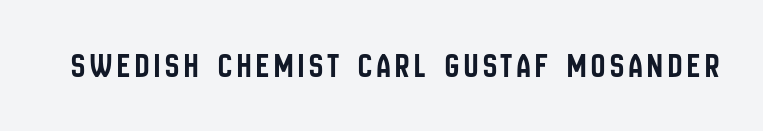
The rendering uses natural spacing where letterforms have individual widths. The text was rendered using a sans face with plain stroke endings. The letters stand straight up with perfectly vertical stems. The glyphs are unaccompanied by any horizontal stroke below them.
